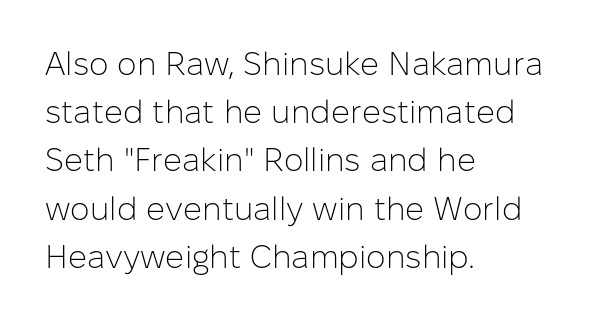
{"serif": "no", "italic": "no", "bold": "no", "weight": "light", "width": "normal", "stroke_contrast": "low", "x_height": "medium", "monospaced": "no", "underline": "no", "align": "left", "line_spacing": "normal", "line_spacing_ratio": 1.46, "letter_spacing": "normal", "letter_spacing_em": 0.0, "glyph_px": 33}
